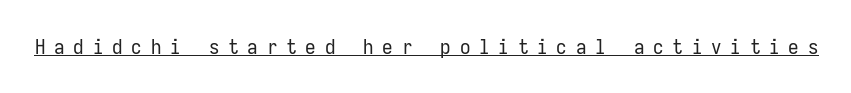
You can tell it's not italic because the verticals are truly vertical. Students, note that the glyphs here are deliberately spaced far apart. Does a line run under the words? Yes, clearly. Stems and bowls with no extra thickness — not bold.
